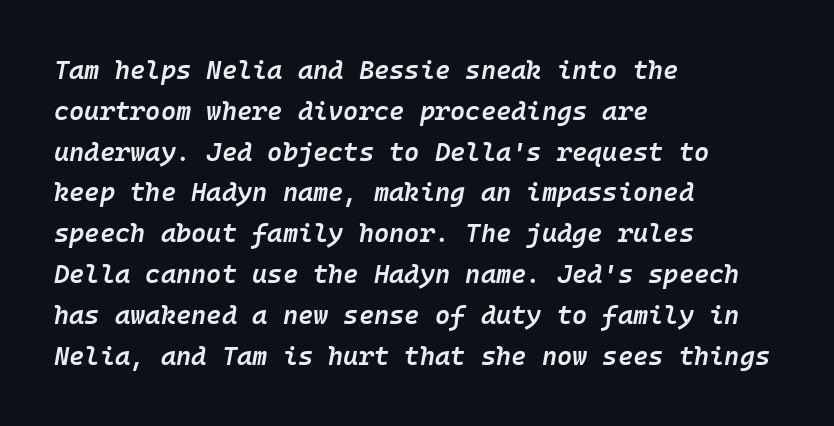
{"italic": "yes", "lean": "right", "slant_degrees": 10, "bold": "semi", "underline": "no", "align": "left", "line_spacing": "normal", "line_spacing_ratio": 1.57, "letter_spacing": "normal", "letter_spacing_em": 0.0, "glyph_px": 26}
